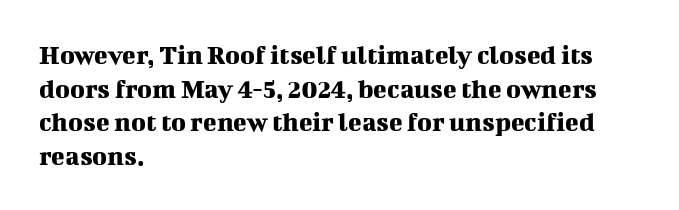
The image shows 28 px serif type, upright; set left-aligned, line spacing 1.2x, normal letter spacing, not underlined; medium stroke contrast and a medium x-height.
